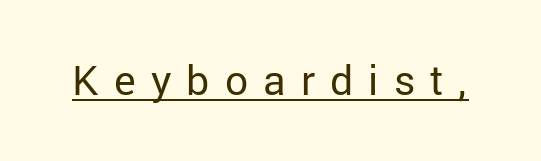
The image shows 41 px regular-weight sans-serif type, upright; set unusually wide letter spacing (+0.37 em), underlined; low stroke contrast and a medium x-height.
